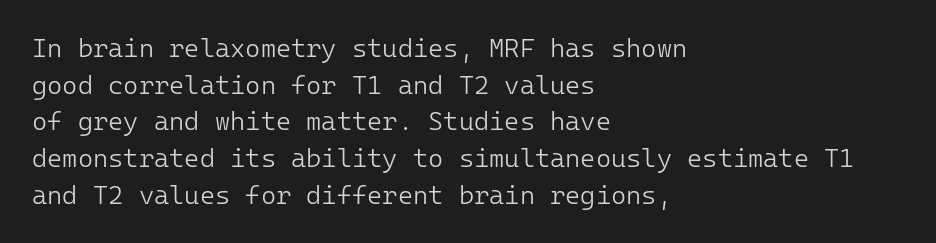
{"italic": "no", "bold": "no", "underline": "no", "align": "left", "line_spacing": "normal", "line_spacing_ratio": 1.41, "letter_spacing": "normal", "letter_spacing_em": 0.0, "glyph_px": 26}
